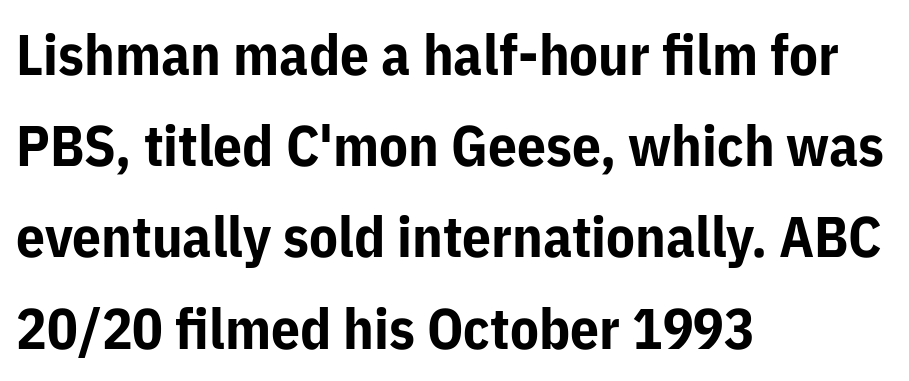
{"serif": "no", "italic": "no", "bold": "yes", "weight": "bold", "width": "normal", "stroke_contrast": "low", "x_height": "medium", "monospaced": "no", "underline": "no", "align": "left", "line_spacing": "normal", "line_spacing_ratio": 1.6, "letter_spacing": "normal", "letter_spacing_em": 0.0, "glyph_px": 57}
